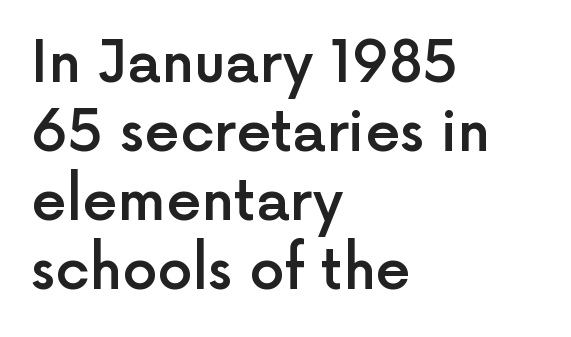
The image shows 56 px semibold sans-serif type, upright; set left-aligned, line spacing 1.23x, normal letter spacing, not underlined; a medium x-height.
